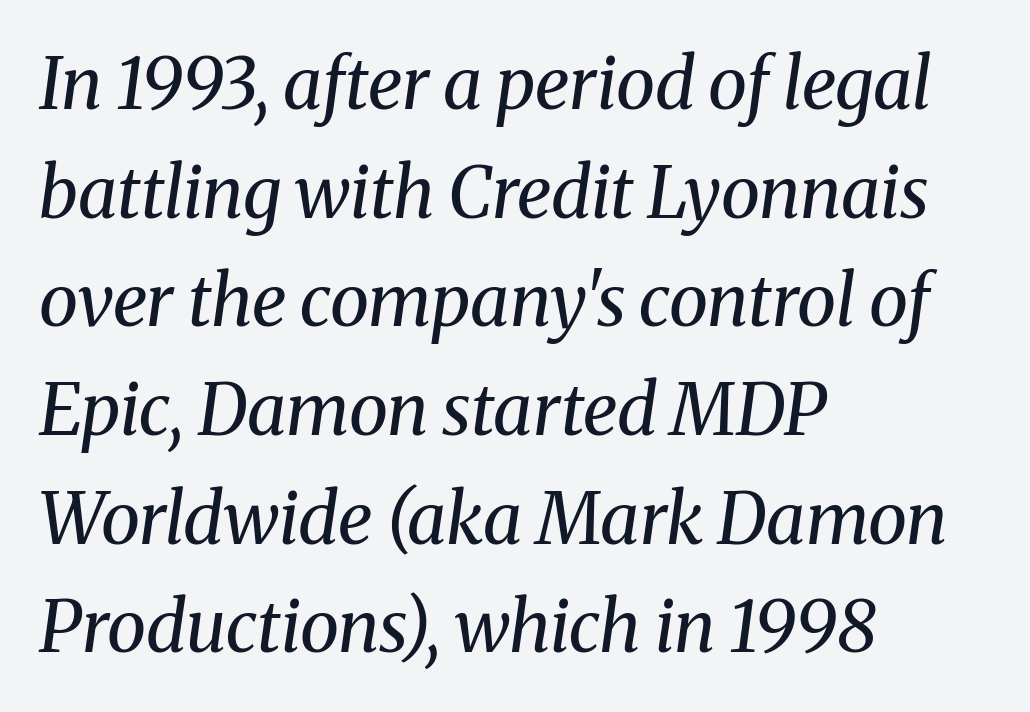
The image shows 71 px regular-weight serif type, italic (leaning right); set left-aligned, normal line spacing (1.53x), normal letter spacing, not underlined; medium stroke contrast and a medium x-height.
